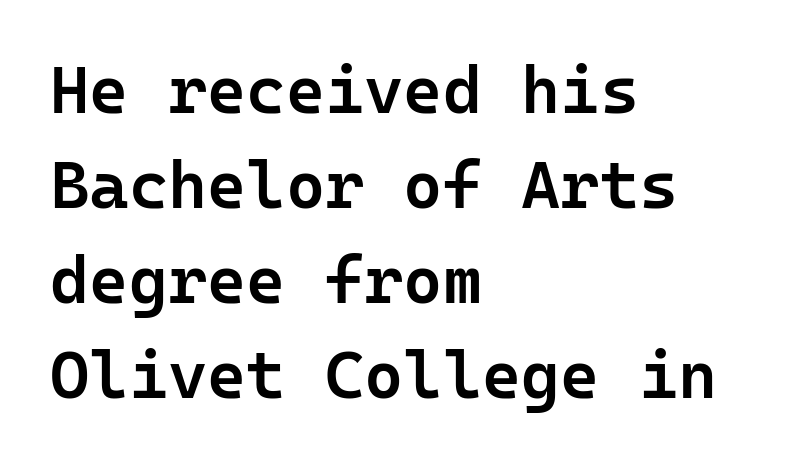
Q: Is the text bold? A: Semi-bold.
Q: Is the text italic (slanted)? A: No, it is upright.
Q: Is the typeface a serif or a sans-serif typeface? A: Sans-serif.
Q: Is the text underlined? A: No.
Q: How is the paragraph aligned? A: Left-aligned.
Q: Is the spacing between letters normal or unusually wide? A: Normal.
Q: Is the spacing between lines tight, normal or loose? A: Normal.
Q: Width (condensed, normal, or wide)? A: Normal.
Q: Stroke contrast? A: Low.
Q: x-height? A: Medium.
Q: Monospaced? A: Yes.
